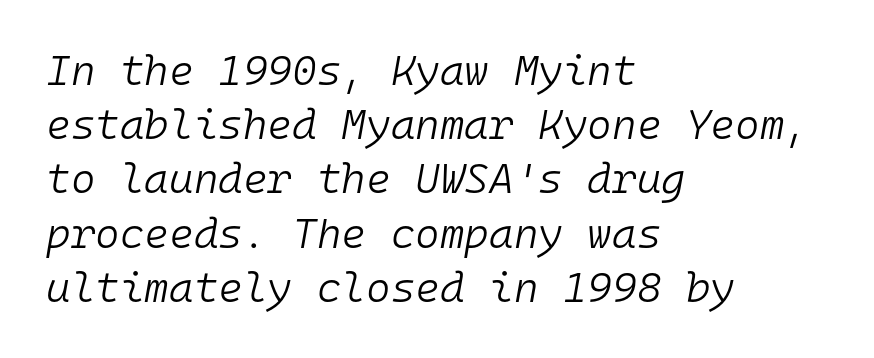
{"italic": "yes", "lean": "right", "slant_degrees": 10, "bold": "no", "weight": "light", "width": "normal", "stroke_contrast": "low", "x_height": "medium", "monospaced": "yes", "underline": "no", "align": "left", "line_spacing": "normal", "line_spacing_ratio": 1.29, "letter_spacing": "normal", "letter_spacing_em": 0.0, "glyph_px": 42}
